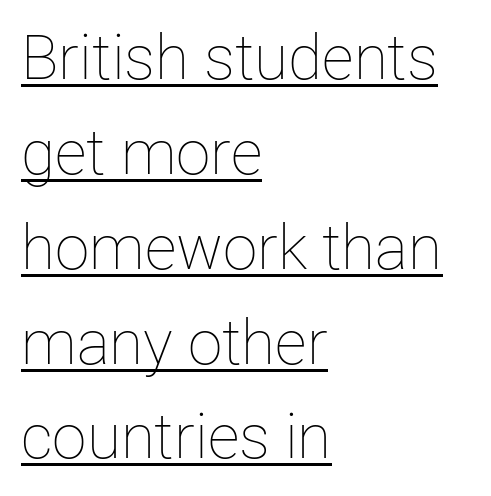
Q: Is the text bold? A: No.
Q: Is the text italic (slanted)? A: No, it is upright.
Q: Is the text underlined? A: Yes.
Q: How is the paragraph aligned? A: Left-aligned.
Q: Is the spacing between letters normal or unusually wide? A: Normal.
Q: Is the spacing between lines tight, normal or loose? A: Normal.
Q: Width (condensed, normal, or wide)? A: Normal.
Q: Stroke contrast? A: Low.
Q: x-height? A: Medium.
Q: Monospaced? A: No.
